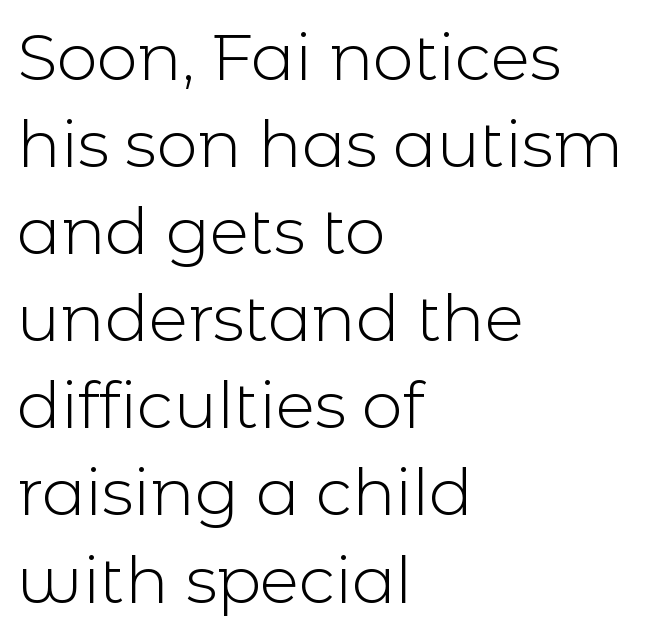
The image shows 65 px light sans-serif type, upright; set left-aligned, normal line spacing (1.34x), normal letter spacing, not underlined; a medium x-height.
